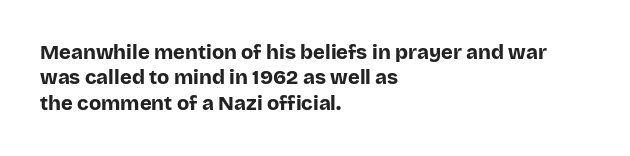
The image shows 20 px bold type, upright; set left-aligned, normal line spacing (1.27x), normal letter spacing, not underlined.
